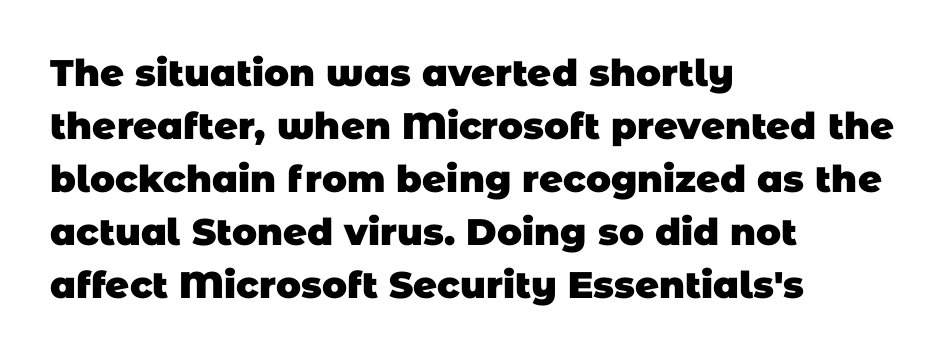
{"serif": "no", "bold": "yes", "weight": "heavy", "width": "normal", "stroke_contrast": "low", "x_height": "large", "monospaced": "no", "underline": "no", "align": "left", "line_spacing": "normal", "line_spacing_ratio": 1.43, "letter_spacing": "normal", "letter_spacing_em": 0.0, "glyph_px": 37}
